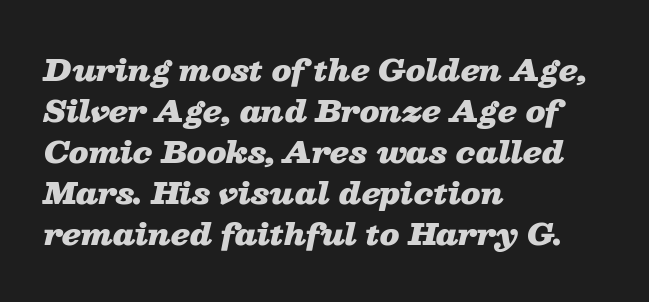
{"italic": "yes", "lean": "right", "slant_degrees": 13, "bold": "yes", "weight": "heavy", "width": "wide", "stroke_contrast": "low", "x_height": "medium", "monospaced": "no", "underline": "no", "align": "left", "line_spacing": "normal", "line_spacing_ratio": 1.41, "letter_spacing": "normal", "letter_spacing_em": 0.0, "glyph_px": 29}
